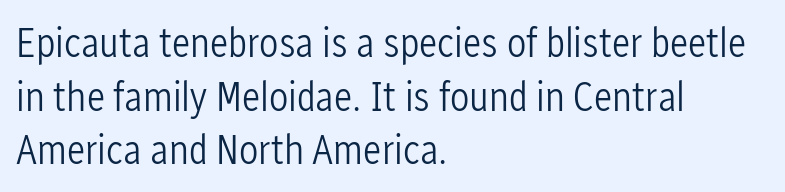
The image shows 43 px light, condensed sans-serif type, upright; set left-aligned, normal line spacing (1.25x), normal letter spacing, not underlined; low stroke contrast and a medium x-height.
